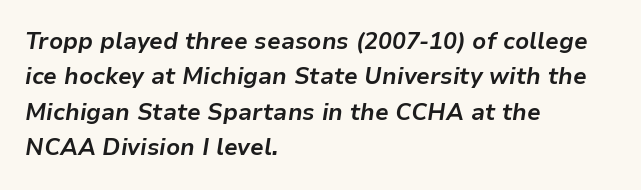
The rendering applies a slant to the glyphs. Students, this is bold: see how much ink each stroke carries. The line texture is even and compact thanks to regular tracking. The paragraph has a hard left edge and a soft right edge. The line-height multiplier appears to be the usual default.
